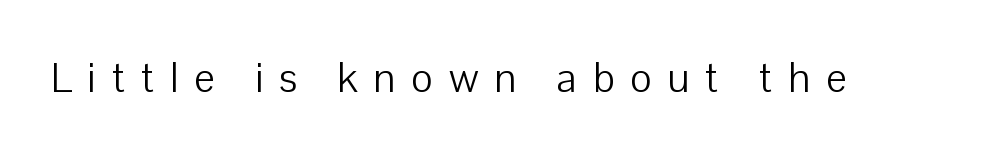
{"serif": "no", "italic": "no", "bold": "no", "weight": "light", "width": "normal", "stroke_contrast": "low", "x_height": "medium", "monospaced": "no", "underline": "no", "letter_spacing": "wide", "letter_spacing_em": 0.39, "glyph_px": 41}
